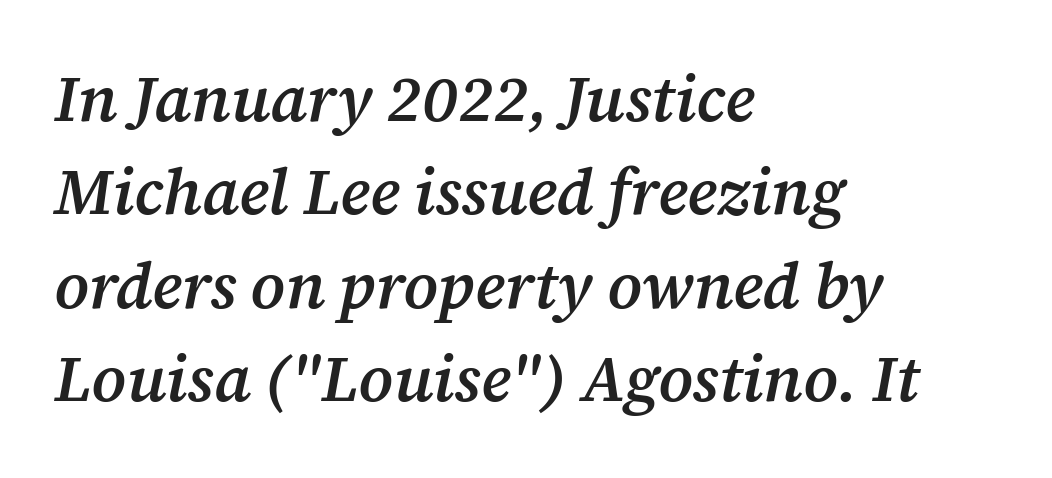
The rendering anchors every line to the left-hand side. The rendering uses natural spacing where letterforms have individual widths. Words appear dense and cohesive because spacing is normal. A normal amount of white space separates one row of letters from the next. Letters rest on an invisible, unmarked baseline. What weight is shown? A semibold, between regular and bold.
